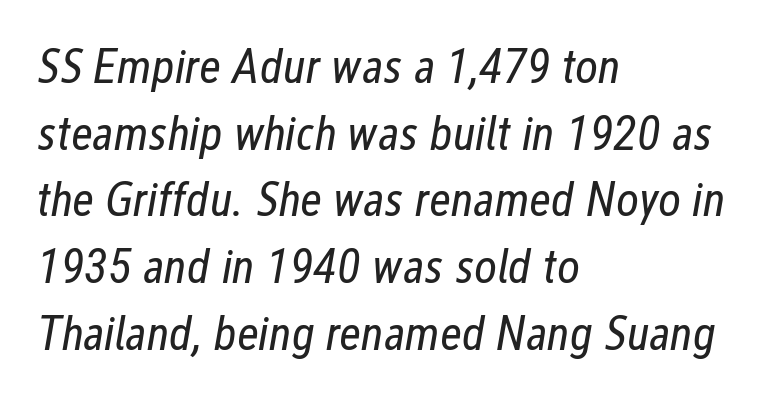
The rendering uses a moderate line-height, typical for paragraphs. A classic flush-left, rag-right setting is used for this passage. The weight would be labelled regular, book, light, or lighter still. In terms of letterspacing, this is plain default setting. Spacing verdict: proportional, widths tailored to each character.
